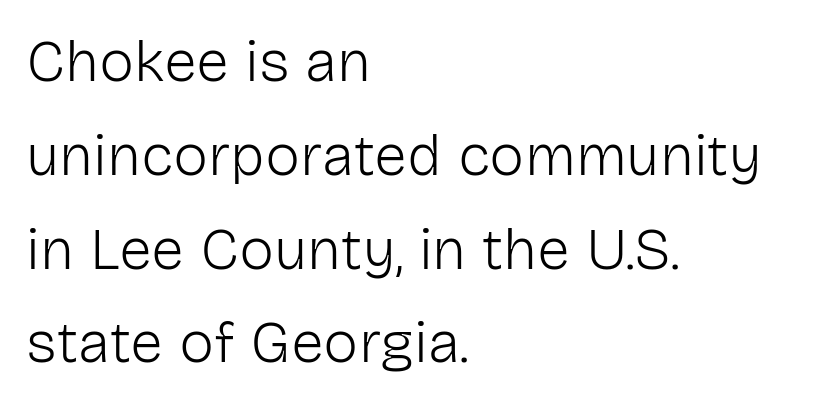
{"serif": "no", "italic": "no", "bold": "no", "weight": "light", "width": "normal", "stroke_contrast": "low", "x_height": "medium", "monospaced": "no", "underline": "no", "align": "left", "line_spacing": "normal", "line_spacing_ratio": 1.59, "letter_spacing": "normal", "letter_spacing_em": 0.0, "glyph_px": 59}
